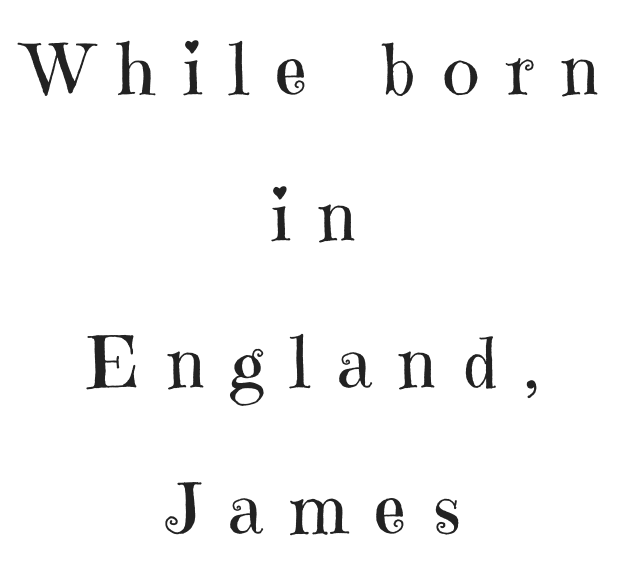
Q: Is the text bold? A: No.
Q: Is the text italic (slanted)? A: No, it is upright.
Q: Is the typeface a serif or a sans-serif typeface? A: Serif.
Q: Is the text underlined? A: No.
Q: How is the paragraph aligned? A: Centered.
Q: Is the spacing between letters normal or unusually wide? A: Unusually wide.
Q: Is the spacing between lines tight, normal or loose? A: Loose.
Q: Width (condensed, normal, or wide)? A: Normal.
Q: Stroke contrast? A: High.
Q: x-height? A: Medium.
Q: Monospaced? A: No.
